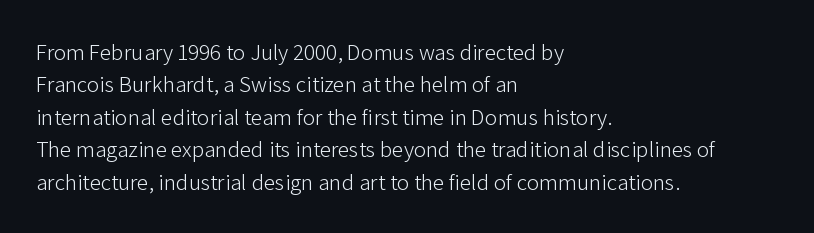
The tracking reads as untouched default to a designer's eye. Layout note: lines flush left. Students, observe: this is what conventionally led text looks like. Underline: absent.
